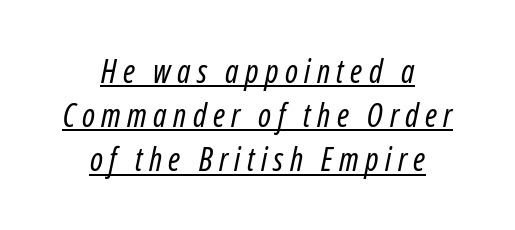
The image shows 32 px regular-weight, condensed type, italic (leaning right); set centered, normal line spacing (1.38x), unusually wide letter spacing (+0.2 em), underlined; low stroke contrast and a medium x-height.
